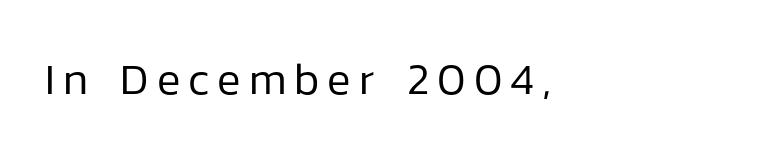
{"serif": "no", "italic": "no", "bold": "no", "weight": "regular", "width": "normal", "stroke_contrast": "low", "x_height": "medium", "monospaced": "no", "underline": "no", "align": "left", "glyph_px": 44}
